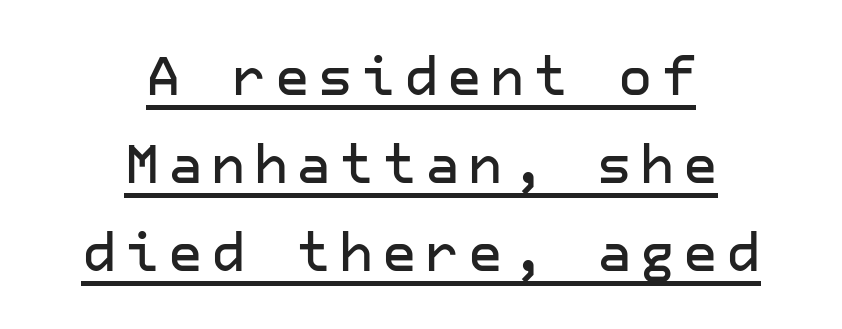
{"serif": "no", "italic": "no", "width": "normal", "stroke_contrast": "low", "x_height": "medium", "underline": "yes", "align": "center", "line_spacing": "normal", "line_spacing_ratio": 1.66, "glyph_px": 53}
